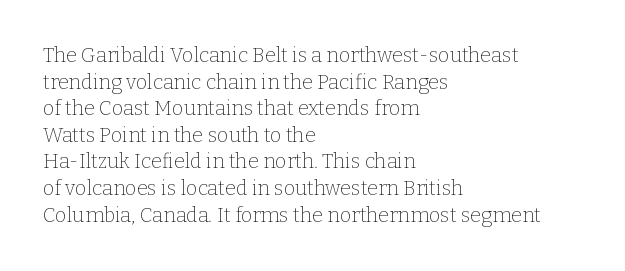
Q: Is the text bold? A: No.
Q: Is the text italic (slanted)? A: No, it is upright.
Q: Is the text underlined? A: No.
Q: How is the paragraph aligned? A: Left-aligned.
Q: Is the spacing between letters normal or unusually wide? A: Normal.
Q: Is the spacing between lines tight, normal or loose? A: Normal.
